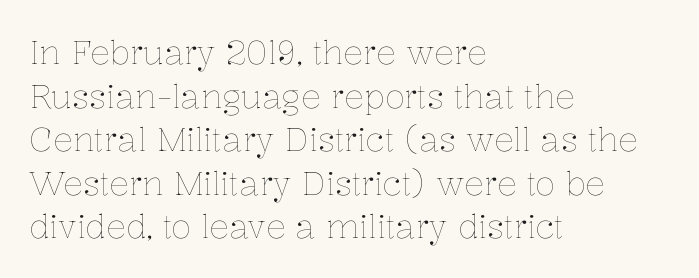
Casual observation: everything's shoved over to the left. Is there any slant? The stems are plumb. Honestly, there is no underline to notice here at all. Stroke mass is kept to a normal reading level or below. Do the characters align in a grid? No, the font is proportional. Normally led — the rows are evenly, conventionally spaced.
